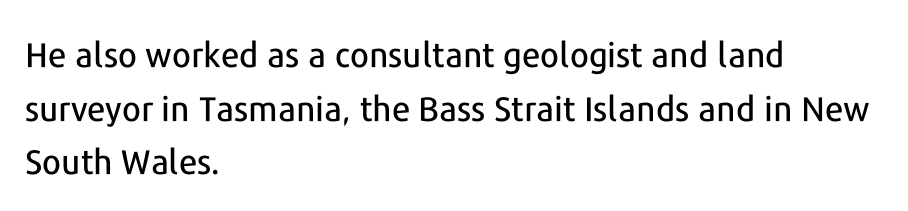
{"serif": "no", "italic": "no", "width": "normal", "stroke_contrast": "low", "x_height": "medium", "monospaced": "no", "underline": "no", "align": "left", "line_spacing": "normal", "line_spacing_ratio": 1.58, "letter_spacing": "normal", "letter_spacing_em": 0.0, "glyph_px": 34}
